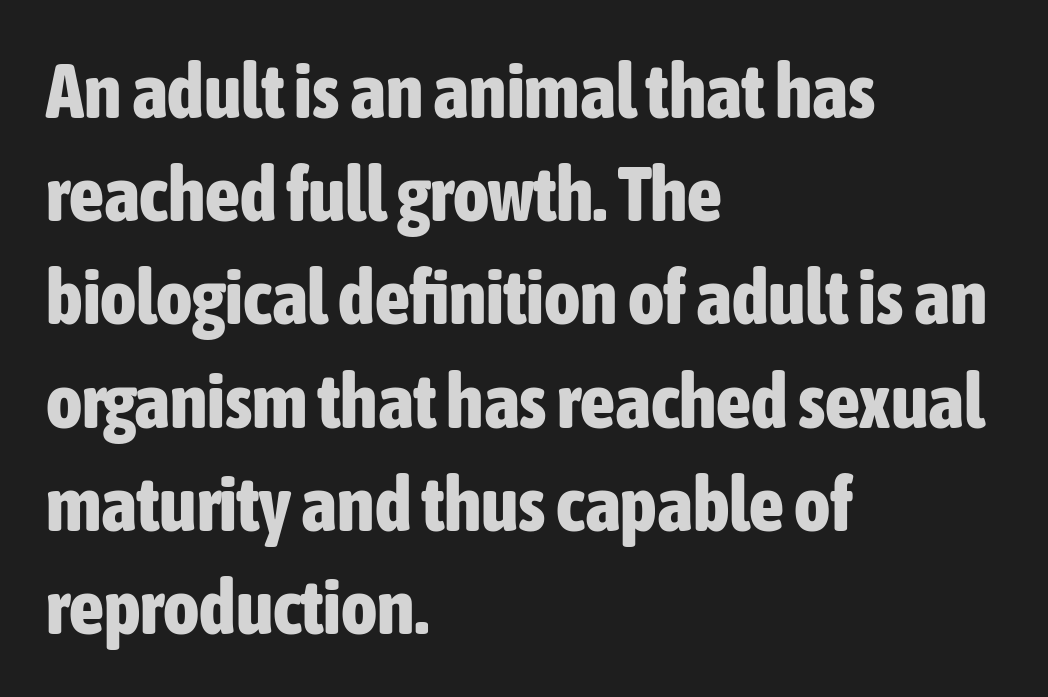
The image shows 77 px bold, condensed sans-serif type, upright; set left-aligned, normal line spacing (1.34x), normal letter spacing, not underlined; low stroke contrast and a medium x-height.
